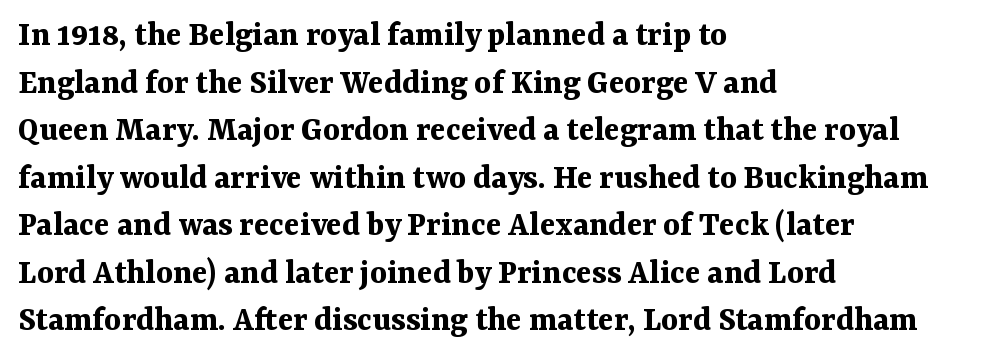
Q: Is the text bold? A: Yes.
Q: Is the text italic (slanted)? A: No, it is upright.
Q: Is the typeface a serif or a sans-serif typeface? A: Serif.
Q: Is the text underlined? A: No.
Q: How is the paragraph aligned? A: Left-aligned.
Q: Is the spacing between letters normal or unusually wide? A: Normal.
Q: Is the spacing between lines tight, normal or loose? A: Normal.
Q: Width (condensed, normal, or wide)? A: Normal.
Q: Stroke contrast? A: Medium.
Q: x-height? A: Medium.
Q: Monospaced? A: No.
